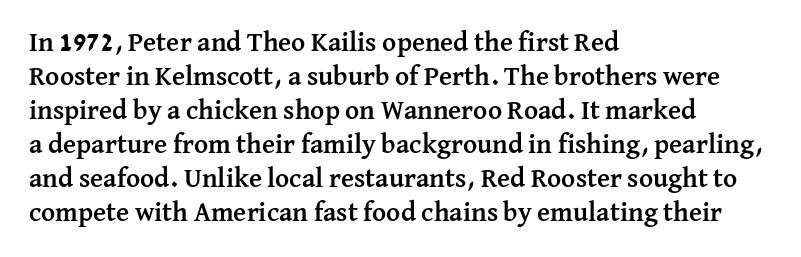
The image shows 27 px bold type, upright; set left-aligned, normal line spacing (1.26x), normal letter spacing, not underlined.
